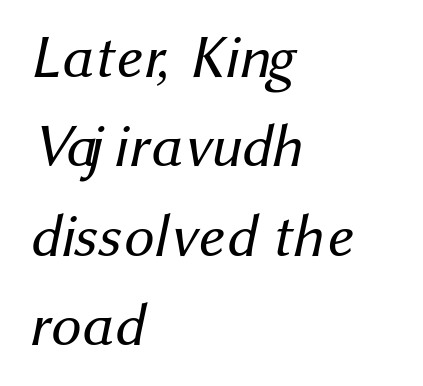
Q: Is the text bold? A: No.
Q: Is the typeface a serif or a sans-serif typeface? A: Sans-serif.
Q: Is the text underlined? A: No.
Q: How is the paragraph aligned? A: Left-aligned.
Q: Is the spacing between letters normal or unusually wide? A: Normal.
Q: Is the spacing between lines tight, normal or loose? A: Normal.
Q: Width (condensed, normal, or wide)? A: Normal.
Q: Stroke contrast? A: Medium.
Q: x-height? A: Medium.
Q: Monospaced? A: No.
